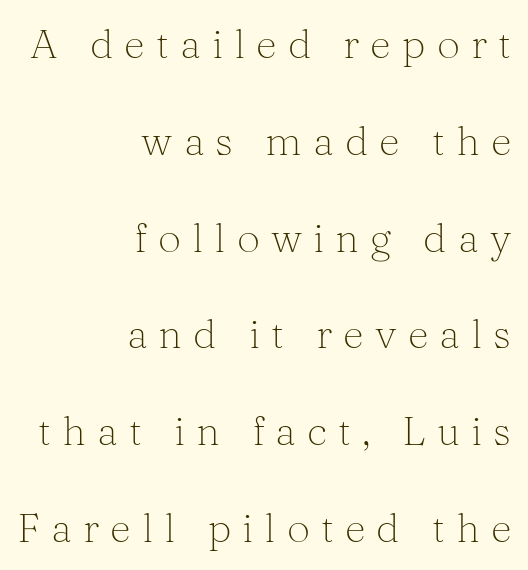
{"serif": "yes", "italic": "no", "bold": "no", "weight": "light", "width": "normal", "stroke_contrast": "medium", "x_height": "medium", "monospaced": "no", "underline": "no", "align": "right", "line_spacing": "loose", "line_spacing_ratio": 2.36, "letter_spacing": "wide", "letter_spacing_em": 0.27, "glyph_px": 41}
